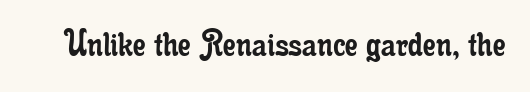
Counters stay open thanks to moderate or lighter strokes. Character widths vary here, with narrow letters taking less room than wide ones. Old-style or modern, the face here clearly has serifs. Anything drawn beneath the words? Only blank space. The typography opts for an upright posture over an oblique one.
